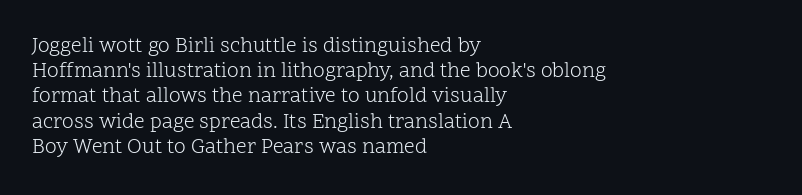
{"italic": "no", "bold": "no", "underline": "no", "align": "left", "line_spacing_ratio": 1.2, "letter_spacing": "normal", "letter_spacing_em": 0.0, "glyph_px": 21}
